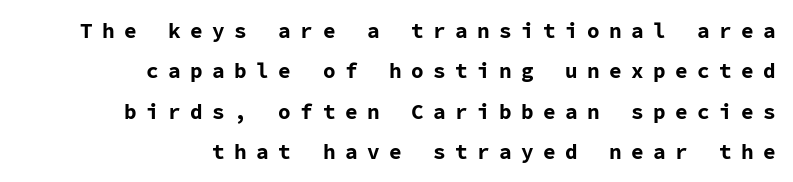
The image shows 21 px bold type, upright; set right-aligned, loose line spacing (1.92x), unusually wide letter spacing (+0.45 em), not underlined.
